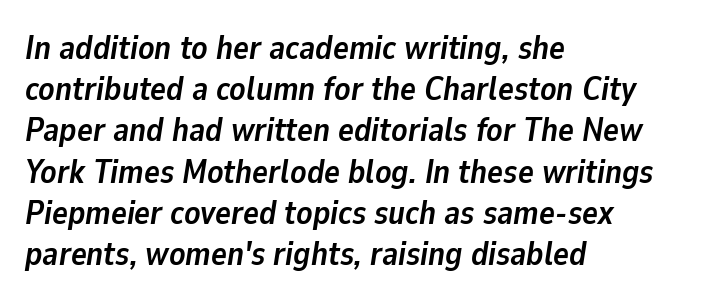
{"italic": "yes", "lean": "right", "slant_degrees": 9, "bold": "yes", "weight": "semibold", "width": "normal", "stroke_contrast": "low", "x_height": "medium", "monospaced": "no", "underline": "no", "align": "left", "line_spacing": "normal", "line_spacing_ratio": 1.25, "letter_spacing": "normal", "letter_spacing_em": 0.0, "glyph_px": 33}
